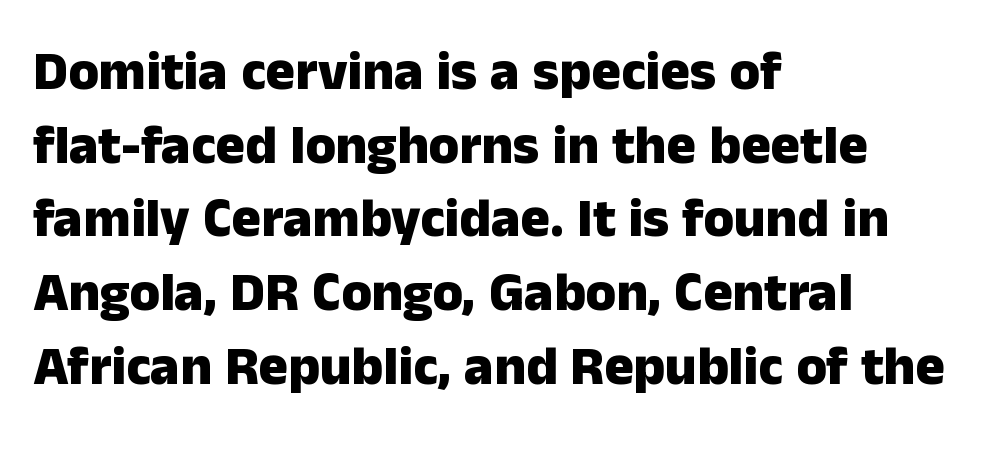
{"serif": "no", "italic": "no", "bold": "yes", "weight": "heavy", "width": "normal", "stroke_contrast": "low", "x_height": "medium", "monospaced": "no", "underline": "no", "align": "left", "line_spacing": "normal", "line_spacing_ratio": 1.34, "letter_spacing": "normal", "letter_spacing_em": 0.0, "glyph_px": 55}
